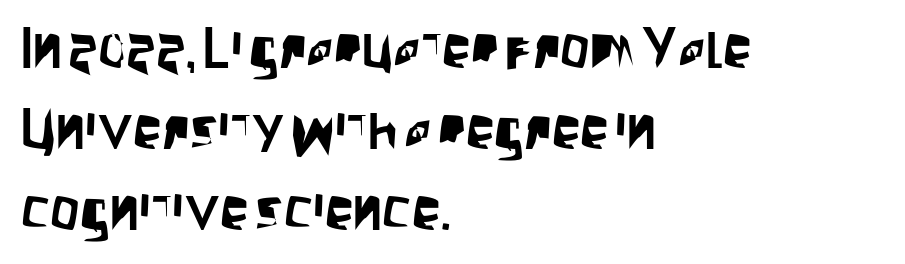
The image shows 58 px condensed sans-serif type, upright; set left-aligned, normal line spacing (1.4x), normal letter spacing, not underlined; low stroke contrast and a large x-height.
